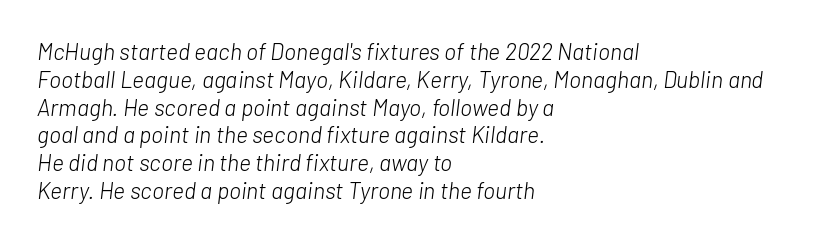
Descenders hang freely into open space. Rendered with sloped, italic letterforms. Here the glyphs are tracked normally, forming tight word shapes. The cut favours lightness, reaching ordinary text weight at its darkest. The text block is weighted toward the left margin, trailing off unevenly rightward.
